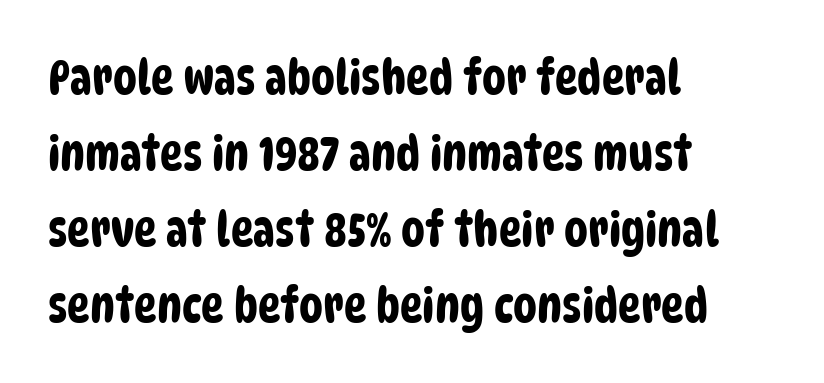
The image shows 48 px condensed sans-serif type; set left-aligned, normal line spacing (1.58x), normal letter spacing, not underlined; low stroke contrast and a large x-height.
